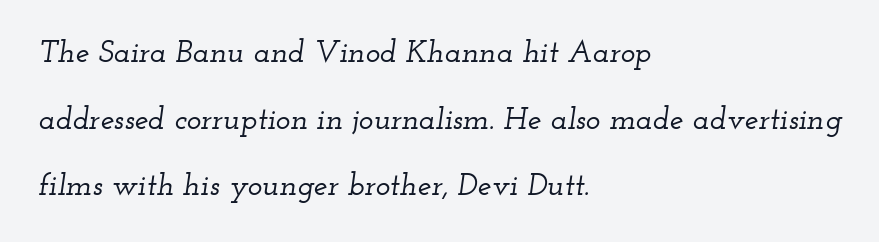
Little horizontal feet cap the strokes, marking this as serif type. This sample has the flowing, uneven cadence of proportional lettering. Slanted lettering throughout. Widely set lines give the paragraph a tall, airy silhouette. Descenders hang freely into open space. The gaps between neighbouring characters are ordinary and unremarkable.
